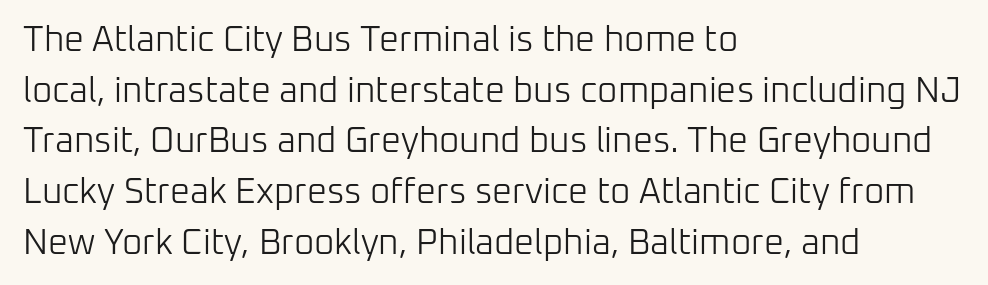
Q: Is the text bold? A: No.
Q: Is the text italic (slanted)? A: No, it is upright.
Q: Is the typeface a serif or a sans-serif typeface? A: Sans-serif.
Q: Is the text underlined? A: No.
Q: How is the paragraph aligned? A: Left-aligned.
Q: Is the spacing between letters normal or unusually wide? A: Normal.
Q: Is the spacing between lines tight, normal or loose? A: Normal.
Q: Width (condensed, normal, or wide)? A: Normal.
Q: Stroke contrast? A: Low.
Q: x-height? A: Medium.
Q: Monospaced? A: No.
